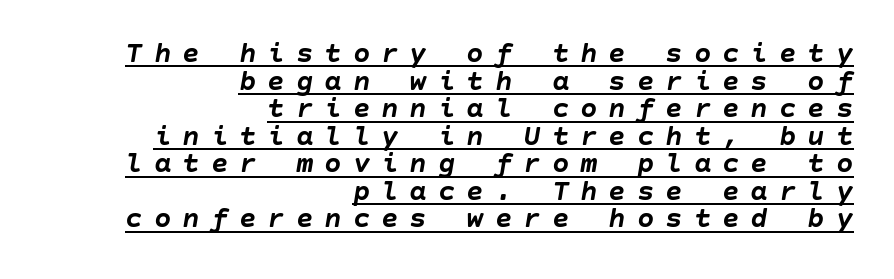
Heavy, bold letterforms. This rendering features underlined lettering. Every character sits at an angle, as italics do. Is the letter spacing exaggerated? Yes — the characters are pushed far apart.
